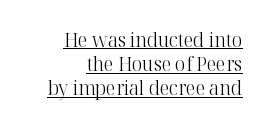
Caption: standard tracking, unaltered. Italic: no, the glyphs are upright roman. Underlined type. Ink coverage per letter is moderate at most. Caption: multi-line text, flush right, ragged left.
